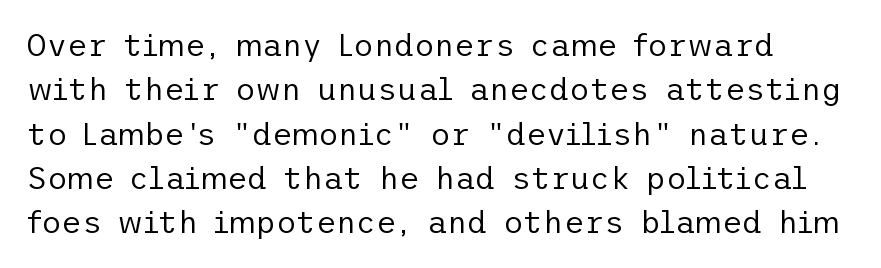
A quiet, ordinary-to-light weight characterises the typeface. Posture: upright roman. The text was rendered using a sans face with plain stroke endings. The tracking reads as untouched default to a designer's eye. Leading matches the norm, producing a regular column.
